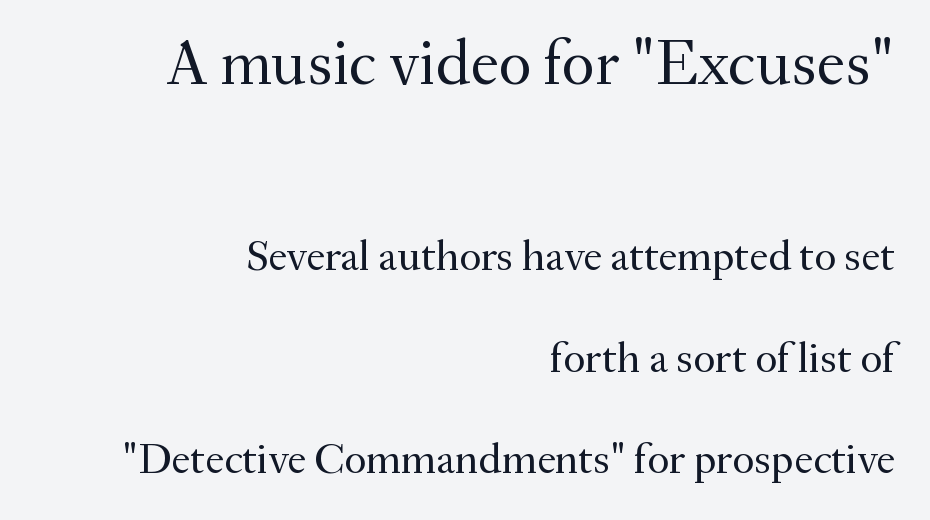
Upright lettering throughout. Nothing heavy about these letters — not bold at all. Has an underline been added? It has not. The emphasis by scale lands on block number one, above. Here the designer chose a conventional face with non-uniform glyph widths. Little horizontal feet cap the strokes, marking this as serif type.
